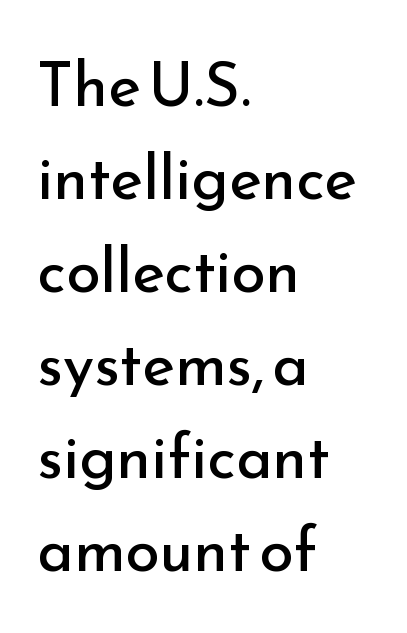
What kind of face is this? One without serifs — a sans. How would I describe the line gaps? Plain and ordinary. There is no visible air inserted between adjacent glyphs. The letters advance in unequal steps, a hallmark of proportional type. The space beneath each line is pristine and unruled.
